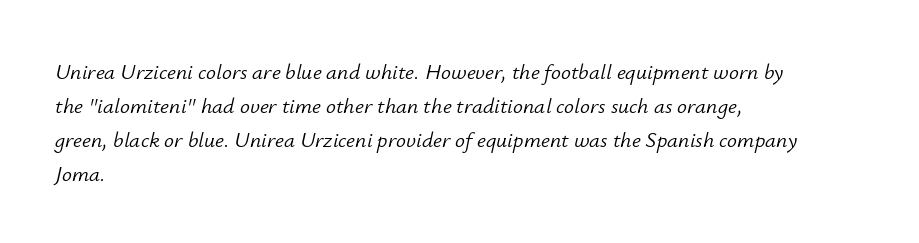
The image shows 22 px text type, italic (leaning right); set left-aligned, normal line spacing (1.54x), normal letter spacing, not underlined.
